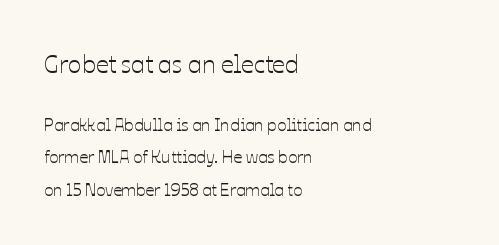
Q: Is the text italic (slanted)? A: No, it is upright.
Q: Is the text underlined? A: No.
Q: How is the paragraph aligned? A: Left-aligned.
Q: Is the spacing between letters normal or unusually wide? A: Normal.
Q: Which block of text is set in a larger size, the first (top) or the second (bottom)? A: The first (top) one.
